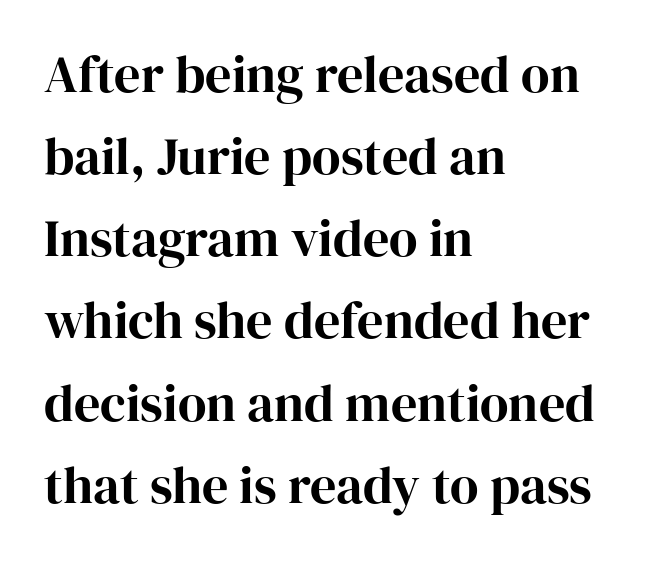
The image shows 52 px serif type, upright; set left-aligned, normal line spacing (1.58x), normal letter spacing, not underlined; high stroke contrast and a medium x-height.
